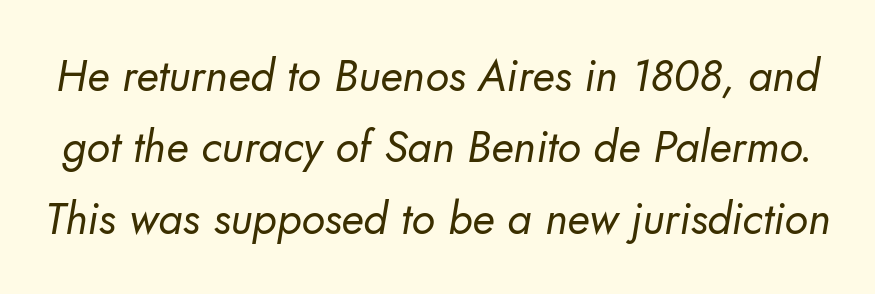
Q: Is the text bold? A: No.
Q: Is the typeface a serif or a sans-serif typeface? A: Sans-serif.
Q: Is the text underlined? A: No.
Q: Is the spacing between letters normal or unusually wide? A: Normal.
Q: Is the spacing between lines tight, normal or loose? A: Normal.
Q: Width (condensed, normal, or wide)? A: Normal.
Q: Stroke contrast? A: Low.
Q: x-height? A: Small.
Q: Monospaced? A: No.
